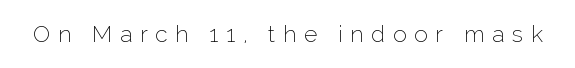
{"italic": "no", "bold": "no", "underline": "no", "letter_spacing": "wide", "letter_spacing_em": 0.33, "glyph_px": 23}
